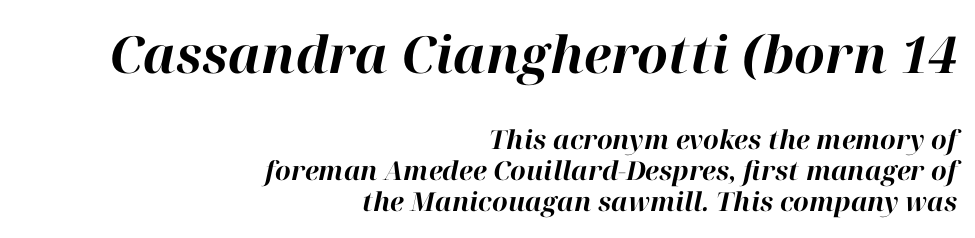
Emphasis-style slanted type is in use. A typesetter would call this proportional, since set widths differ per character. The words here are not underlined. Spacing between characters is what you'd get straight out of the box. Whoever set this made the first block the dominant, larger element.
